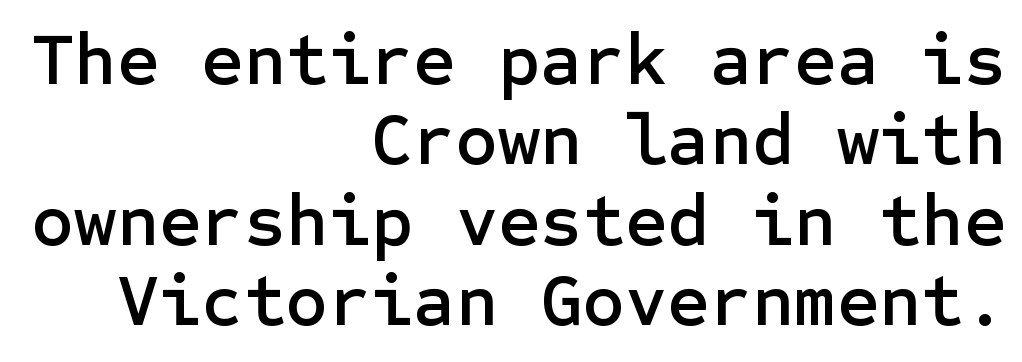
The image shows 73 px sans-serif type, upright; set right-aligned, tight line spacing (1.1x), normal letter spacing, not underlined; low stroke contrast and a medium x-height.
